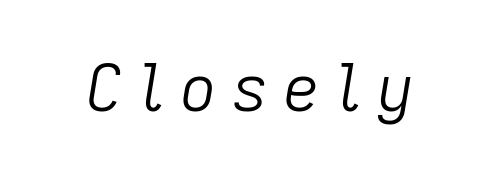
The image shows 64 px light type, italic (leaning right); set unusually wide letter spacing (+0.23 em), not underlined; low stroke contrast and a medium x-height.
